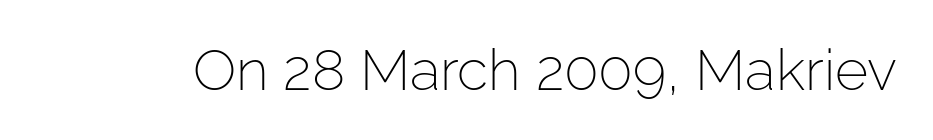
Q: Is the text bold? A: No.
Q: Is the text italic (slanted)? A: No, it is upright.
Q: Is the typeface a serif or a sans-serif typeface? A: Sans-serif.
Q: Is the text underlined? A: No.
Q: Is the spacing between letters normal or unusually wide? A: Normal.
Q: Width (condensed, normal, or wide)? A: Normal.
Q: Stroke contrast? A: Low.
Q: x-height? A: Medium.
Q: Monospaced? A: No.
